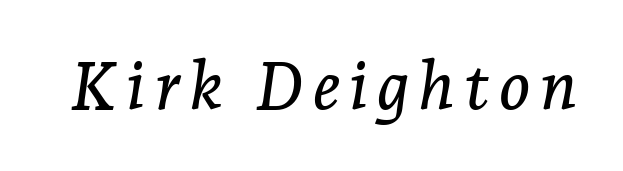
{"serif": "yes", "italic": "yes", "lean": "right", "slant_degrees": 7, "width": "normal", "stroke_contrast": "low", "x_height": "medium", "monospaced": "no", "underline": "no", "glyph_px": 66}
